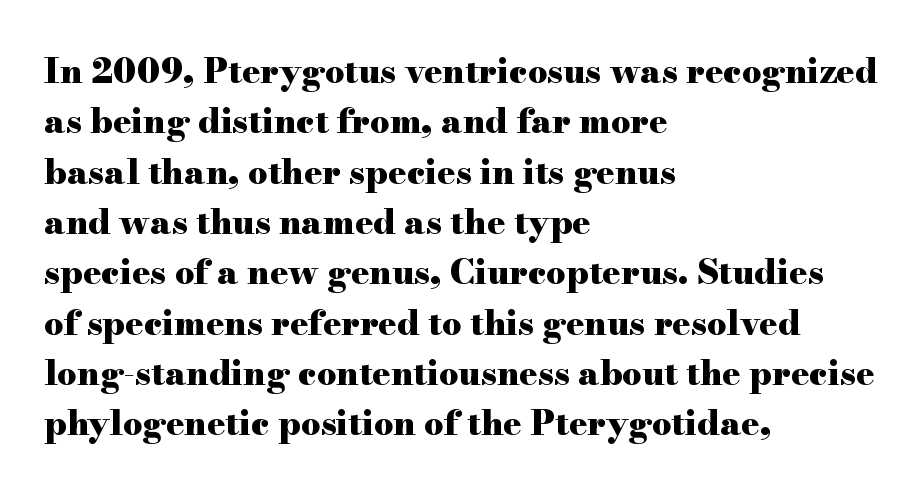
{"serif": "yes", "italic": "no", "bold": "yes", "weight": "heavy", "width": "wide", "stroke_contrast": "high", "x_height": "small", "monospaced": "no", "underline": "no", "align": "left", "line_spacing": "normal", "line_spacing_ratio": 1.48, "letter_spacing": "normal", "letter_spacing_em": 0.0, "glyph_px": 34}
